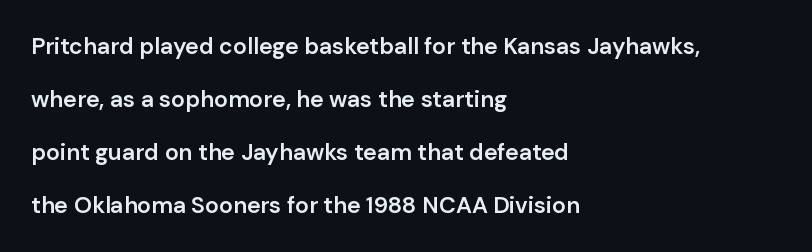
When letters stand straight like this, we call the style roman or upright. The gaps between neighbouring characters are ordinary and unremarkable. Quick note: underline off. These words are printed semibold, heavier than regular yet not bold. The ragged edge is on the right, which tells us the setting is flush left. Loosely led — the rows are spread out.
